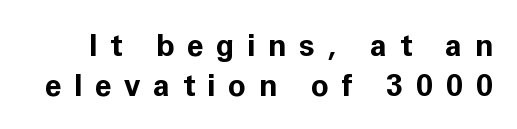
Q: Is the text bold? A: Yes.
Q: Is the text italic (slanted)? A: No, it is upright.
Q: Is the typeface a serif or a sans-serif typeface? A: Sans-serif.
Q: Is the text underlined? A: No.
Q: Is the spacing between letters normal or unusually wide? A: Unusually wide.
Q: Is the spacing between lines tight, normal or loose? A: Normal.
Q: Width (condensed, normal, or wide)? A: Normal.
Q: Stroke contrast? A: Low.
Q: x-height? A: Medium.
Q: Monospaced? A: No.
